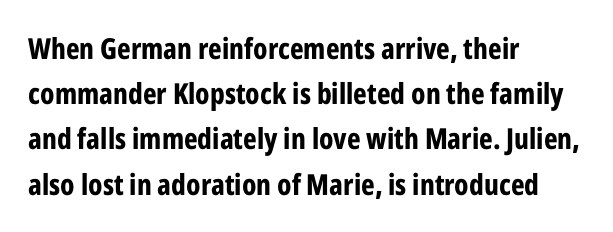
Type without underlining. Caption: multi-line text, flush left, ragged right. One glance says typical: line gaps are just what's usual. Character widths vary here, with narrow letters taking less room than wide ones. This rendering employs a face without finishing strokes, i.e., a sans-serif.
